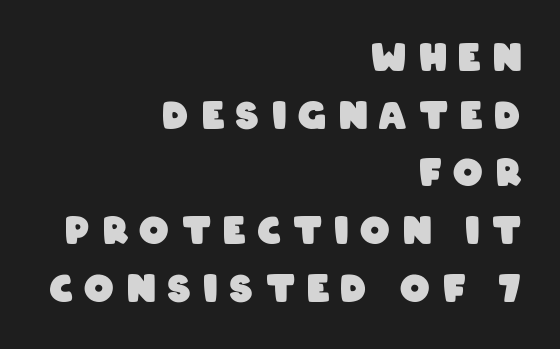
{"serif": "no", "bold": "yes", "weight": "heavy", "width": "condensed", "stroke_contrast": "low", "x_height": "large", "monospaced": "no", "underline": "no", "align": "right", "line_spacing": "normal", "line_spacing_ratio": 1.56, "letter_spacing": "wide", "letter_spacing_em": 0.33, "glyph_px": 37}
